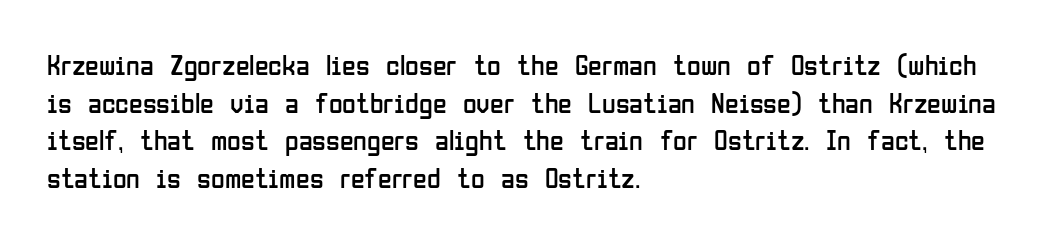
Q: Is the text bold? A: No.
Q: Is the text italic (slanted)? A: No, it is upright.
Q: Is the typeface a serif or a sans-serif typeface? A: Sans-serif.
Q: Is the text underlined? A: No.
Q: How is the paragraph aligned? A: Left-aligned.
Q: Is the spacing between letters normal or unusually wide? A: Normal.
Q: Is the spacing between lines tight, normal or loose? A: Normal.
Q: Width (condensed, normal, or wide)? A: Condensed.
Q: Stroke contrast? A: Low.
Q: x-height? A: Medium.
Q: Monospaced? A: No.
